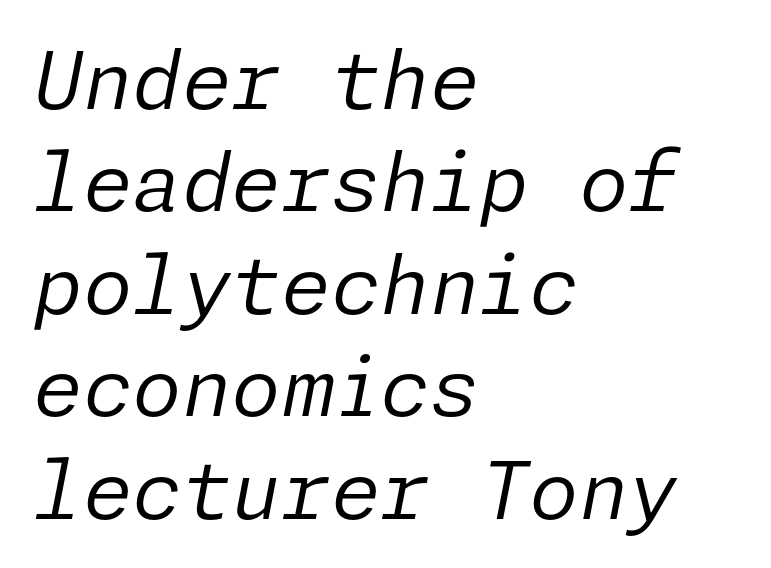
Q: Is the text bold? A: No.
Q: Is the text italic (slanted)? A: Yes, it leans right by about 11 degrees.
Q: Is the text underlined? A: No.
Q: How is the paragraph aligned? A: Left-aligned.
Q: Is the spacing between letters normal or unusually wide? A: Normal.
Q: Is the spacing between lines tight, normal or loose? A: Normal.
Q: Width (condensed, normal, or wide)? A: Normal.
Q: Stroke contrast? A: Low.
Q: x-height? A: Medium.
